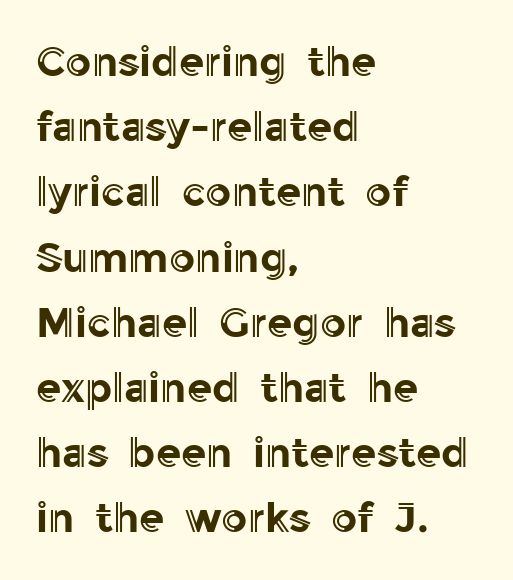
The image shows 41 px text type, upright; set left-aligned, normal line spacing (1.59x), normal letter spacing, not underlined; a medium x-height.
